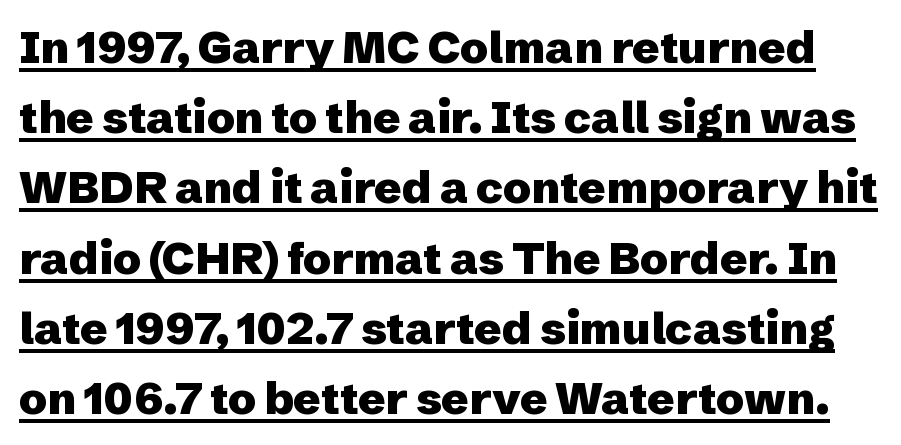
Look at the bottom of the vertical strokes: they stop flat, with no serifs. Caption: bold face, heavy strokes. Observe the ordinary spacing: letters are neighbours, not strangers. You could not count columns in this text — the font is proportionally spaced. The axis of the letterforms is exactly vertical.
